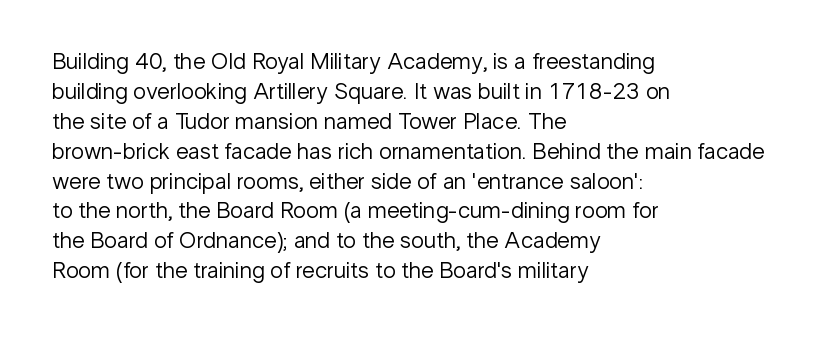
{"italic": "no", "bold": "no", "underline": "no", "align": "left", "line_spacing": "normal", "line_spacing_ratio": 1.3, "letter_spacing": "normal", "letter_spacing_em": 0.0, "glyph_px": 23}
